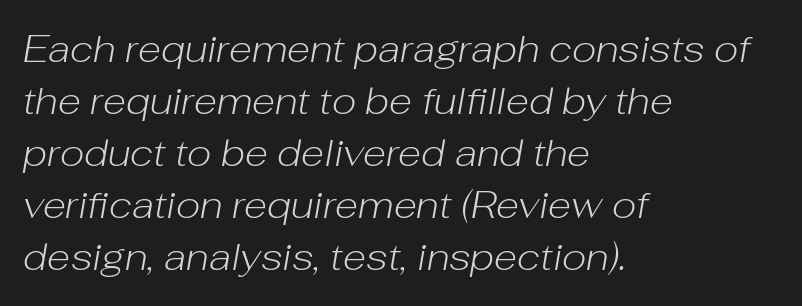
{"italic": "yes", "lean": "right", "slant_degrees": 10, "bold": "no", "weight": "light", "width": "normal", "stroke_contrast": "low", "x_height": "medium", "monospaced": "no", "underline": "no", "align": "left", "line_spacing": "normal", "line_spacing_ratio": 1.37, "letter_spacing": "normal", "letter_spacing_em": 0.0, "glyph_px": 38}
